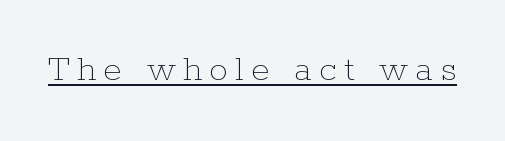
The image shows 38 px thin type, upright; set underlined; low stroke contrast and a medium x-height.
